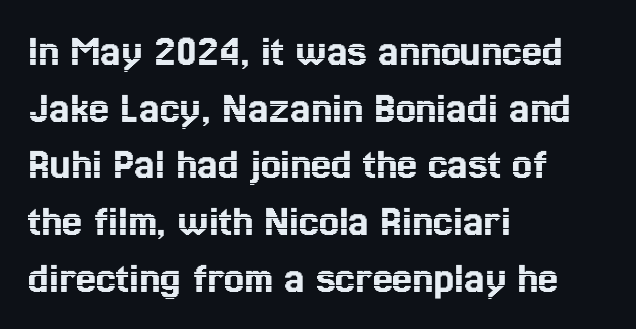
{"italic": "no", "width": "condensed", "x_height": "medium", "monospaced": "no", "underline": "no", "align": "left", "line_spacing": "normal", "line_spacing_ratio": 1.26, "letter_spacing": "normal", "letter_spacing_em": 0.0, "glyph_px": 45}
